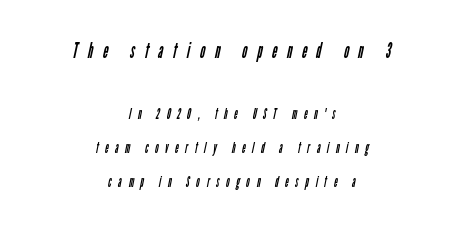
{"bold": "no", "underline": "no", "align": "center", "line_spacing": "loose", "line_spacing_ratio": 2.25, "letter_spacing": "wide", "letter_spacing_em": 0.45, "larger_block": "first", "size_ratio": 1.47, "glyph_px": 22}
